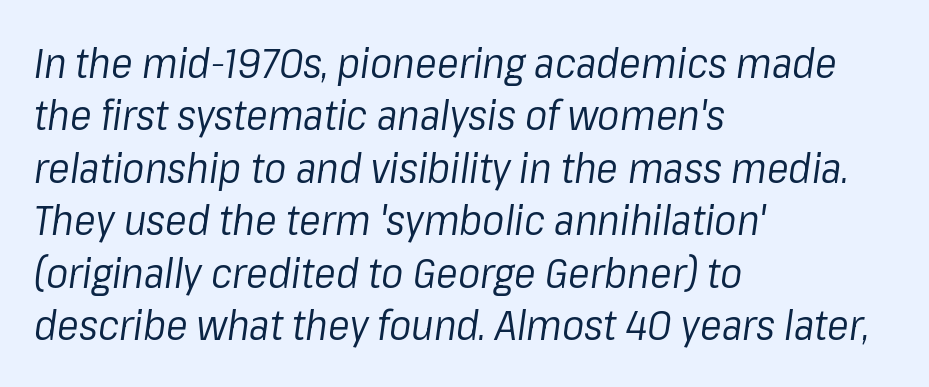
Letters have the restrained weight of plain body copy at most. The paragraph shown leans on its left margin. Think of a printed novel: that variable character pitch is what you see here. The space between consecutive lines is moderate. The type is set solid horizontally, with unmodified tracking.
